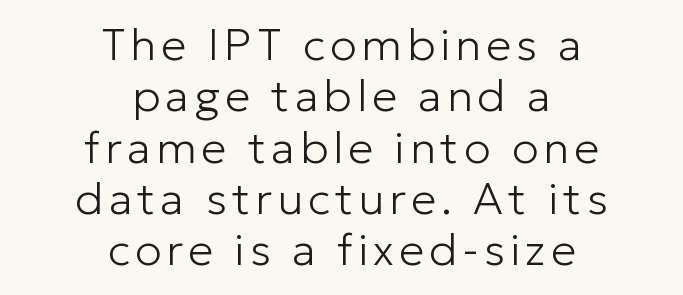
This reads as an unemphasized weight, regular at the heaviest. Unlike italic type, these characters show no tilt at all. Any mark beneath the type? The region is blank. The face used here is proportionally spaced, like ordinary book or web type. The typesetter chose a symmetrical, centered arrangement here.
